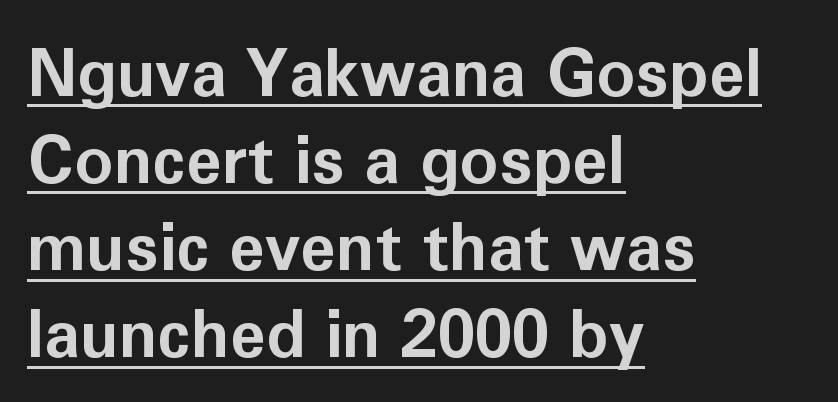
The image shows 65 px bold sans-serif type, upright; set left-aligned, normal line spacing (1.34x), normal letter spacing, underlined; low stroke contrast and a medium x-height.
